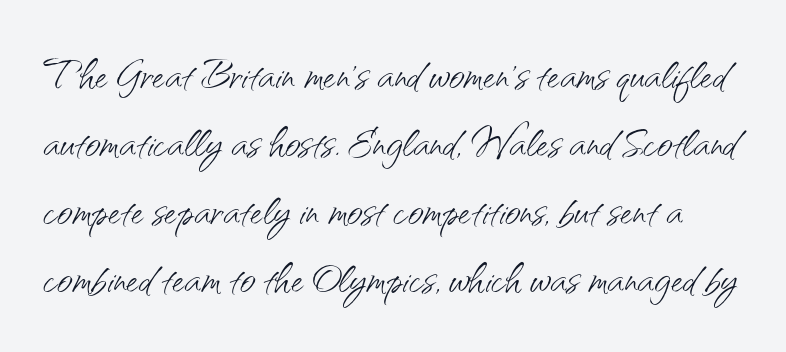
Q: Is the text bold? A: No.
Q: Is the text italic (slanted)? A: Yes.
Q: Is the typeface a serif or a sans-serif typeface? A: Sans-serif.
Q: Is the text underlined? A: No.
Q: Is the spacing between letters normal or unusually wide? A: Normal.
Q: Is the spacing between lines tight, normal or loose? A: Normal.
Q: Width (condensed, normal, or wide)? A: Normal.
Q: Stroke contrast? A: Medium.
Q: x-height? A: Small.
Q: Monospaced? A: No.
